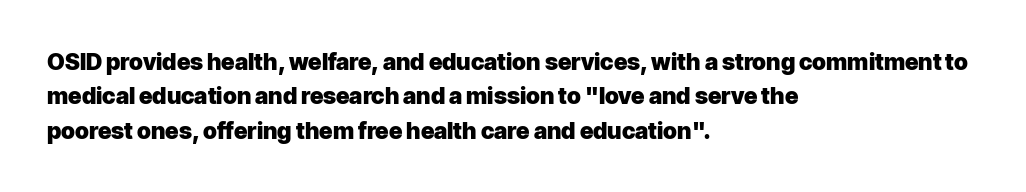
{"italic": "no", "bold": "yes", "underline": "no", "align": "left", "line_spacing": "normal", "line_spacing_ratio": 1.5, "letter_spacing": "normal", "letter_spacing_em": 0.0, "glyph_px": 23}
